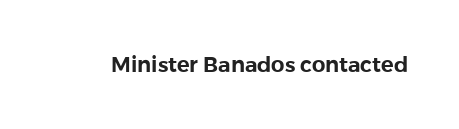
{"italic": "no", "underline": "no", "letter_spacing": "normal", "letter_spacing_em": 0.0, "glyph_px": 21}
